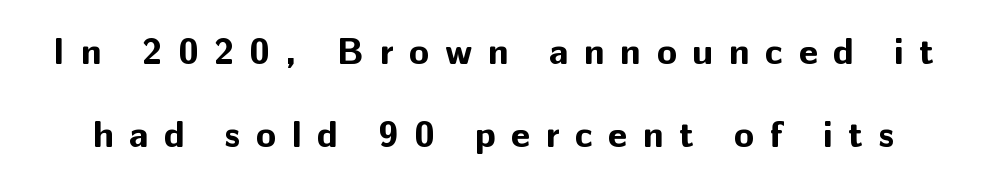
{"serif": "no", "italic": "no", "bold": "yes", "weight": "bold", "width": "normal", "stroke_contrast": "low", "x_height": "medium", "monospaced": "no", "underline": "no", "line_spacing": "loose", "line_spacing_ratio": 2.25, "letter_spacing": "wide", "letter_spacing_em": 0.42, "glyph_px": 37}
